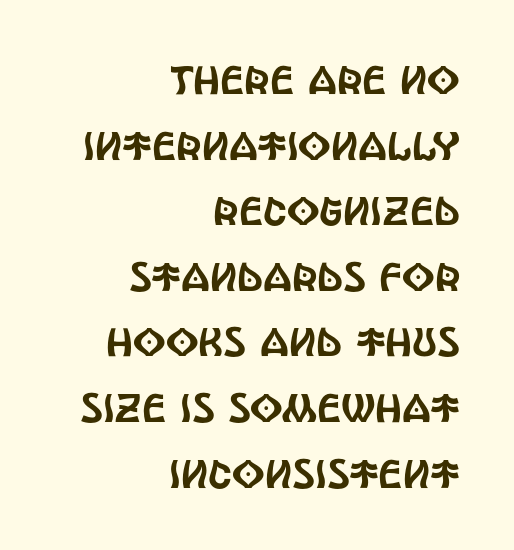
The letters stand straight up with perfectly vertical stems. Bare-footed words on every line. Is there much room between lines? A standard amount, neither cramped nor airy. Note: no serifs on the glyphs.
